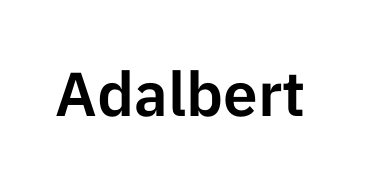
The rendering keeps characters at their native spacing. Style check: upright. The passage shown is typed in a proportional face where columns would drift. The text was rendered using a sans face with plain stroke endings.
